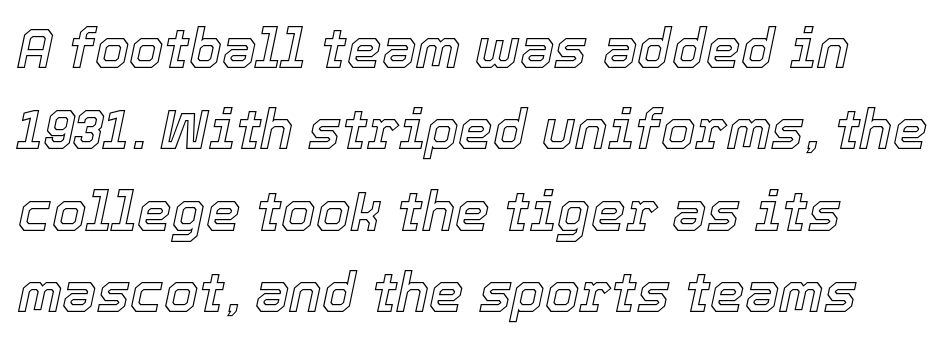
{"italic": "yes", "lean": "right", "slant_degrees": 12, "width": "normal", "x_height": "medium", "monospaced": "no", "underline": "no", "align": "left", "line_spacing": "normal", "line_spacing_ratio": 1.48, "letter_spacing": "normal", "letter_spacing_em": 0.0, "glyph_px": 55}
